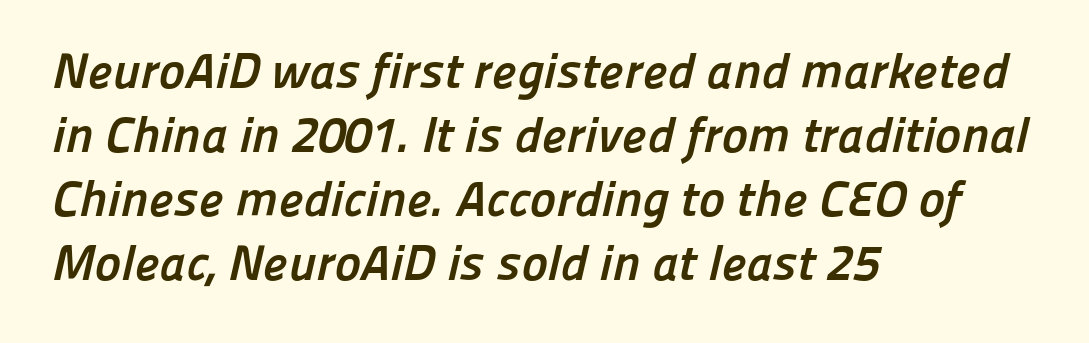
{"serif": "no", "bold": "yes", "weight": "semibold", "width": "normal", "stroke_contrast": "low", "x_height": "medium", "monospaced": "no", "underline": "no", "align": "left", "line_spacing": "normal", "line_spacing_ratio": 1.28, "letter_spacing": "normal", "letter_spacing_em": 0.0, "glyph_px": 50}
